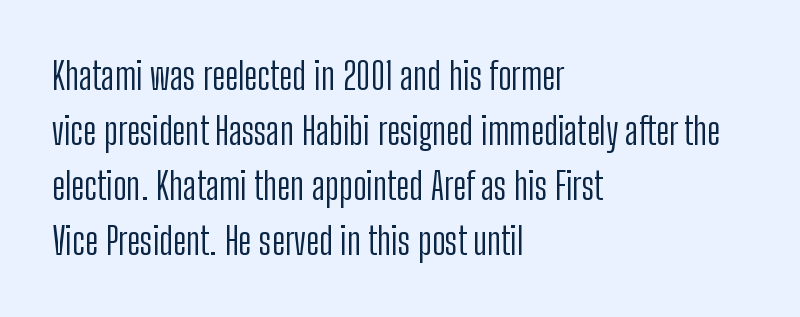
The image shows 38 px light, condensed sans-serif type, upright; set left-aligned, normal line spacing (1.45x), normal letter spacing, not underlined; low stroke contrast and a medium x-height.
